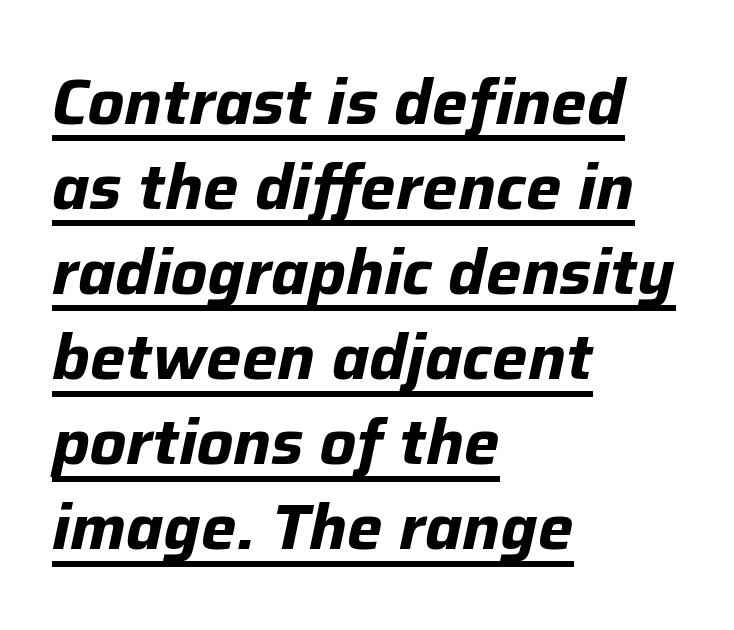
Notice how the stems are inclined rather than vertical — that's the hallmark of italics. A rule runs beneath these lines of type. These lines are set flush left with a ragged right edge. The rendering uses natural spacing where letterforms have individual widths. Students, this is bold: see how much ink each stroke carries.
